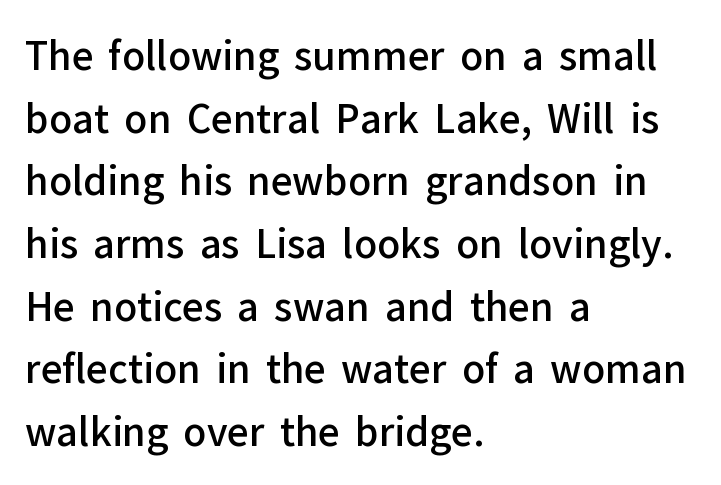
Does the leading feel generous? No, just average. Ascenders rise straight up at ninety degrees. No extra tracking has been applied to these lines. Students, this is semibold: more ink than regular, less than bold. This sample uses a sans-serif face. A typesetter would call this proportional, since set widths differ per character.
